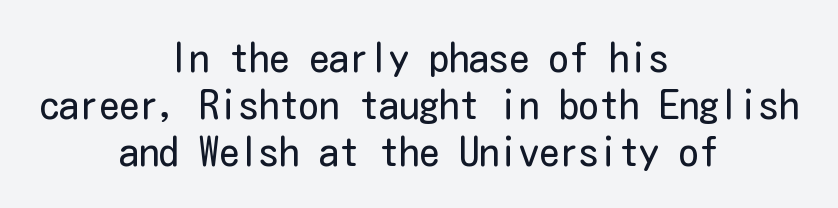
The image shows 40 px regular-weight, condensed sans-serif type, upright; set centered, line spacing 1.18x, normal letter spacing, not underlined; low stroke contrast and a medium x-height.
